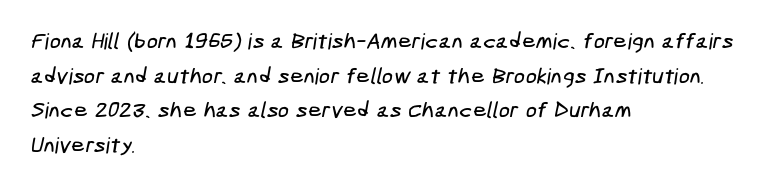
The space between consecutive lines is moderate. The type is set solid horizontally, with unmodified tracking. The passage is arranged the way most books set body copy — flush left. A bare baseline throughout the passage.
